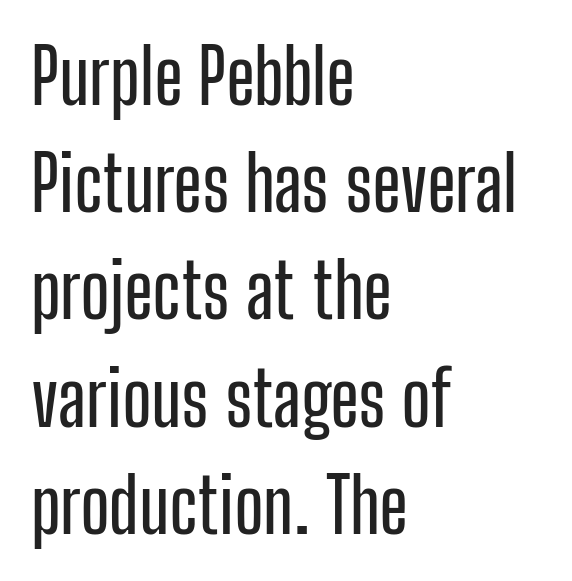
Q: Is the text italic (slanted)? A: No, it is upright.
Q: Is the typeface a serif or a sans-serif typeface? A: Sans-serif.
Q: Is the text underlined? A: No.
Q: How is the paragraph aligned? A: Left-aligned.
Q: Is the spacing between letters normal or unusually wide? A: Normal.
Q: Is the spacing between lines tight, normal or loose? A: Normal.
Q: Width (condensed, normal, or wide)? A: Condensed.
Q: Stroke contrast? A: Low.
Q: x-height? A: Medium.
Q: Monospaced? A: No.
